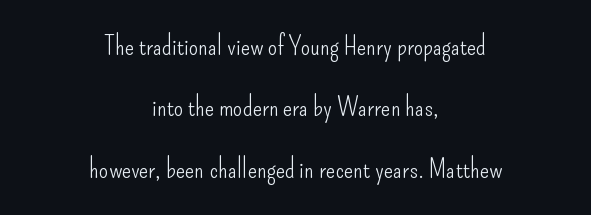
Q: Is the text bold? A: No.
Q: Is the text italic (slanted)? A: No, it is upright.
Q: Is the text underlined? A: No.
Q: How is the paragraph aligned? A: Centered.
Q: Is the spacing between letters normal or unusually wide? A: Normal.
Q: Is the spacing between lines tight, normal or loose? A: Loose.
